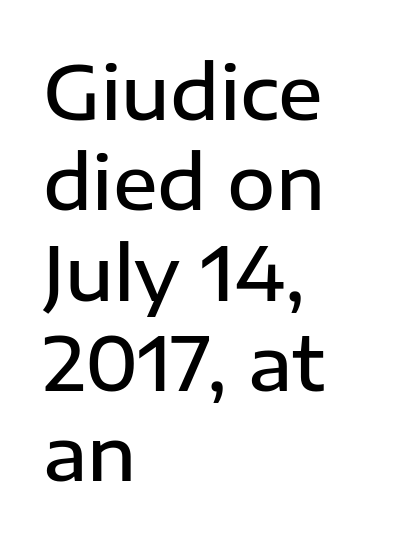
Q: Is the text bold? A: Semi-bold.
Q: Is the text italic (slanted)? A: No, it is upright.
Q: Is the typeface a serif or a sans-serif typeface? A: Sans-serif.
Q: Is the text underlined? A: No.
Q: How is the paragraph aligned? A: Left-aligned.
Q: Is the spacing between letters normal or unusually wide? A: Normal.
Q: Width (condensed, normal, or wide)? A: Normal.
Q: Stroke contrast? A: Low.
Q: x-height? A: Medium.
Q: Monospaced? A: No.
